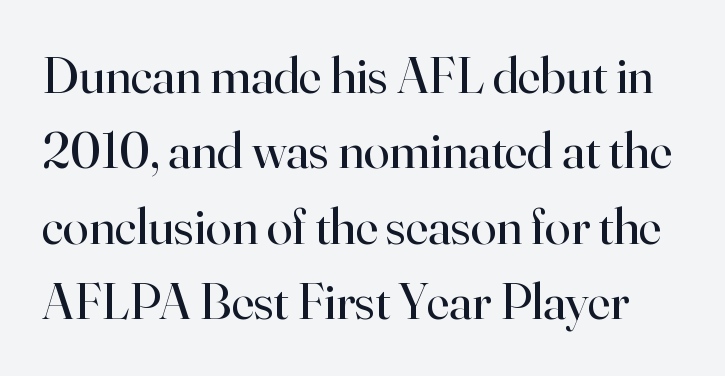
The image shows 52 px regular-weight serif type, upright; set normal line spacing (1.45x), normal letter spacing, not underlined; high stroke contrast and a small x-height.
